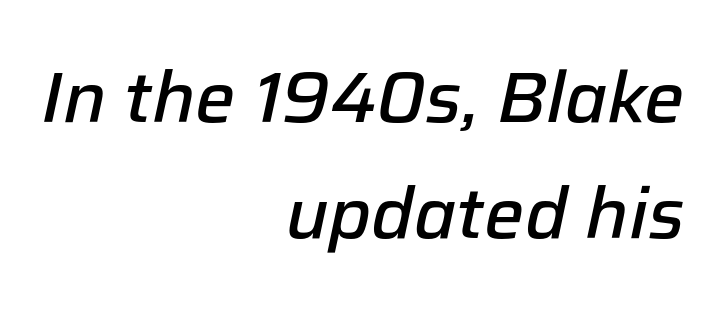
{"italic": "yes", "lean": "right", "slant_degrees": 12, "bold": "semi", "weight": "semibold", "width": "normal", "stroke_contrast": "low", "x_height": "medium", "monospaced": "no", "underline": "no", "align": "right", "line_spacing": "normal", "line_spacing_ratio": 1.64, "letter_spacing": "normal", "letter_spacing_em": 0.0, "glyph_px": 71}
